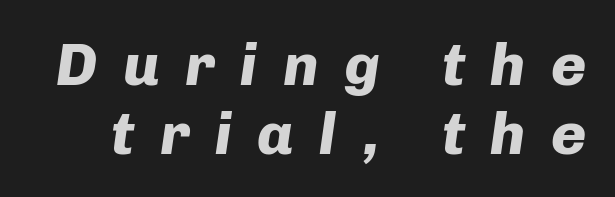
{"italic": "yes", "lean": "right", "slant_degrees": 8, "bold": "yes", "weight": "heavy", "width": "normal", "stroke_contrast": "low", "x_height": "medium", "monospaced": "no", "underline": "no", "line_spacing": "tight", "line_spacing_ratio": 1.15, "letter_spacing": "wide", "letter_spacing_em": 0.42, "glyph_px": 60}
